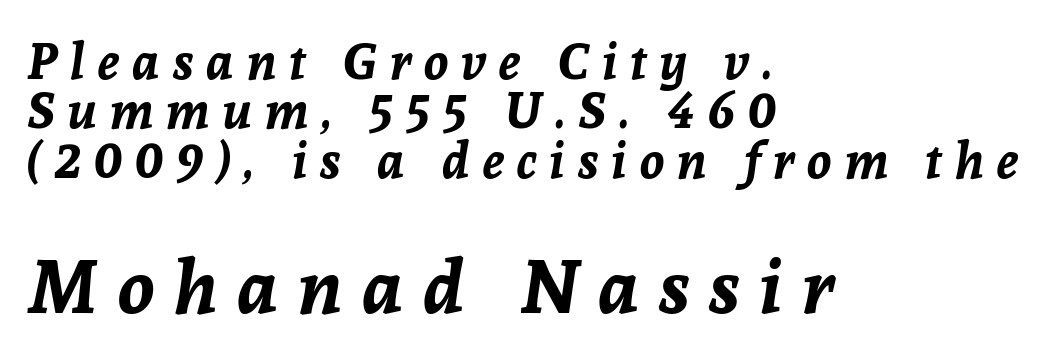
The image shows 75 px bold type, italic (leaning right); set left-aligned, tight line spacing (0.99x), unusually wide letter spacing (+0.26 em), not underlined; the second (bottom) block is 1.5x larger; low stroke contrast and a medium x-height.
